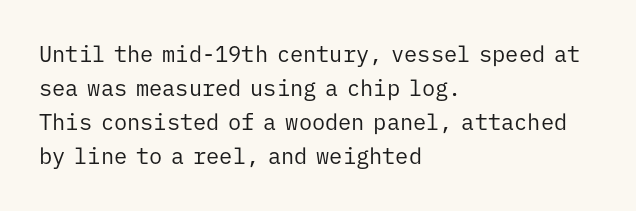
{"italic": "no", "bold": "no", "underline": "no", "align": "left", "line_spacing": "normal", "line_spacing_ratio": 1.55, "letter_spacing": "normal", "letter_spacing_em": 0.0, "glyph_px": 22}
